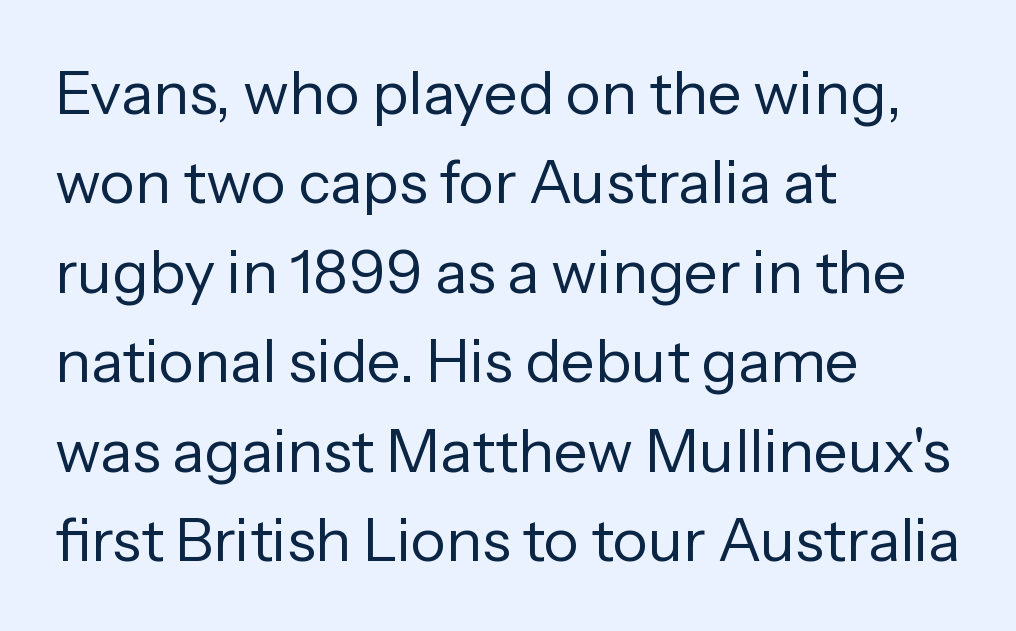
Q: Is the text bold? A: No.
Q: Is the text italic (slanted)? A: No, it is upright.
Q: Is the typeface a serif or a sans-serif typeface? A: Sans-serif.
Q: Is the text underlined? A: No.
Q: How is the paragraph aligned? A: Left-aligned.
Q: Is the spacing between letters normal or unusually wide? A: Normal.
Q: Is the spacing between lines tight, normal or loose? A: Normal.
Q: Width (condensed, normal, or wide)? A: Normal.
Q: Stroke contrast? A: Low.
Q: x-height? A: Medium.
Q: Monospaced? A: No.
